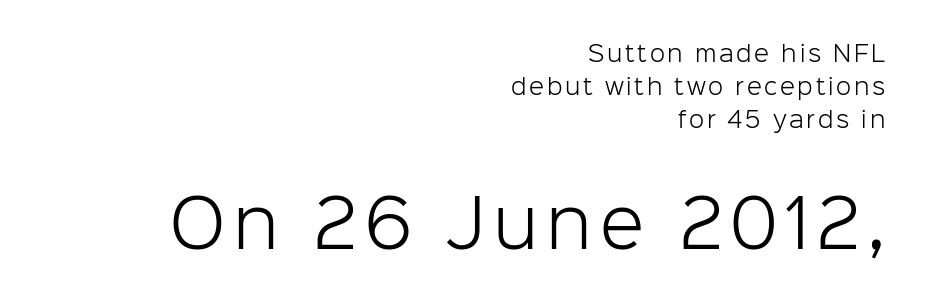
{"serif": "no", "italic": "no", "bold": "no", "weight": "light", "width": "normal", "stroke_contrast": "low", "x_height": "medium", "monospaced": "no", "underline": "no", "align": "right", "line_spacing": "normal", "line_spacing_ratio": 1.51, "larger_block": "second", "size_ratio": 2.95, "glyph_px": 65}
